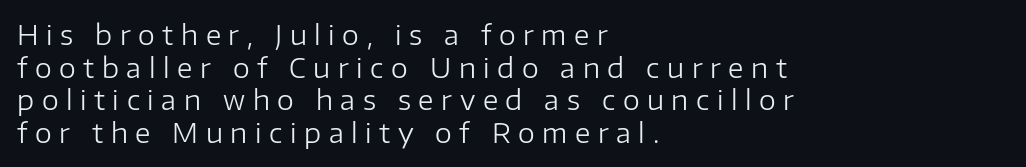
The image shows 27 px text type, upright; set left-aligned, line spacing 1.21x, unusually wide letter spacing (+0.28 em), not underlined.
